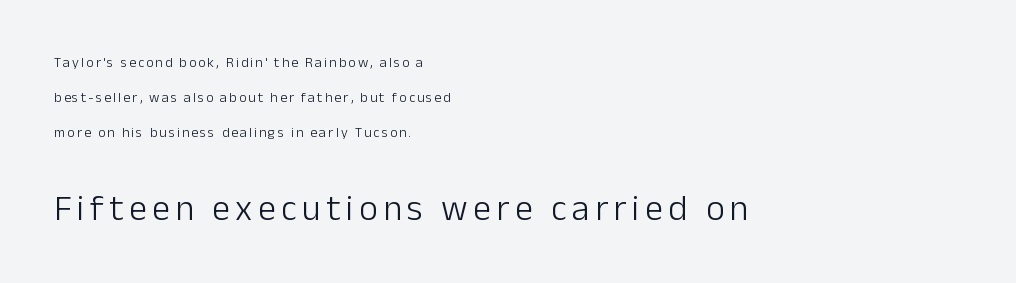
Unlike italic type, these characters show no tilt at all. Interline gaps are noticeably wide in this sample. Spacing verdict: proportional, widths tailored to each character. Left-aligned paragraph, ragged on the right. Check the space under the baseline: it is left empty.
